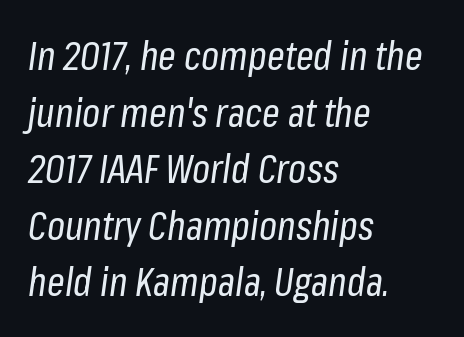
The lines in this sample share a left origin and differ only in where they stop. The letters advance in unequal steps, a hallmark of proportional type. Slant detected: the letters are inclined. The passage shown is not underscored anywhere. The passage shown stacks its lines at a standard gap. What stands out about the letter spacing? Nothing — it is the standard amount.
